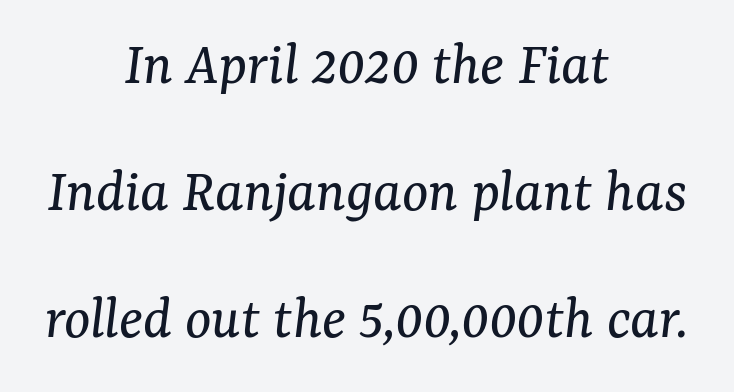
The image shows 62 px regular-weight serif type, italic (leaning right); set centered, loose line spacing (2.05x), normal letter spacing, not underlined; medium stroke contrast and a medium x-height.
